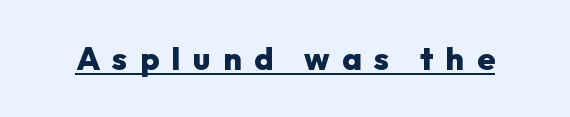
The image shows 32 px heavy sans-serif type, upright; set unusually wide letter spacing (+0.39 em), underlined; low stroke contrast and a medium x-height.
